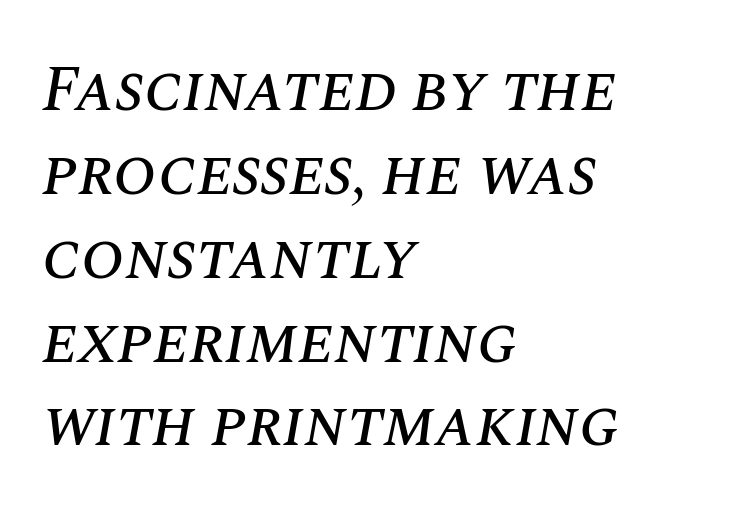
Baseline-to-baseline distance is the conventional proportion of letter height. You can tell it's italic because the verticals aren't actually vertical. The rendering uses natural spacing where letterforms have individual widths. Unmarked baselines from the first word to the last. Observe the ordinary spacing: letters are neighbours, not strangers.
